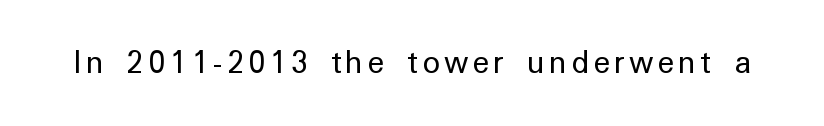
Q: Is the text bold? A: No.
Q: Is the text italic (slanted)? A: No, it is upright.
Q: Is the typeface a serif or a sans-serif typeface? A: Sans-serif.
Q: Is the text underlined? A: No.
Q: Width (condensed, normal, or wide)? A: Normal.
Q: Stroke contrast? A: Low.
Q: x-height? A: Medium.
Q: Monospaced? A: No.
